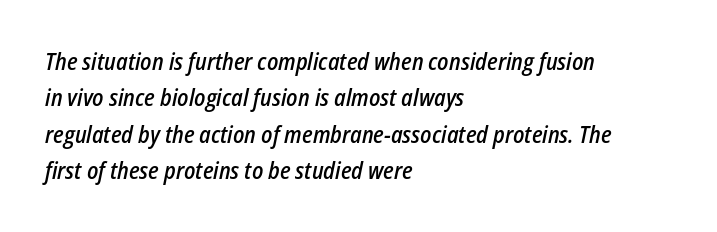
{"italic": "yes", "lean": "right", "slant_degrees": 12, "bold": "semi", "underline": "no", "align": "left", "line_spacing": "normal", "line_spacing_ratio": 1.58, "letter_spacing": "normal", "letter_spacing_em": 0.0, "glyph_px": 23}
